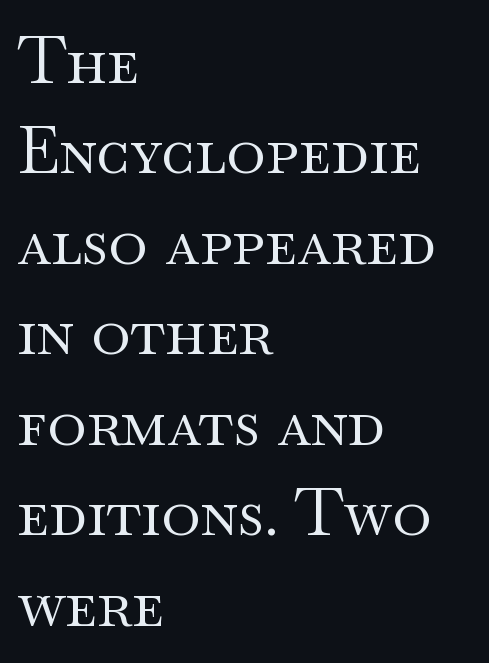
The type sits square on the baseline with zero lean. If you measured baseline to baseline, you'd find a middling distance. Spacing verdict: proportional, widths tailored to each character. Alignment: flush left. Is this a sans? No — the strokes have serifs. The strip under each line holds only bare page.
